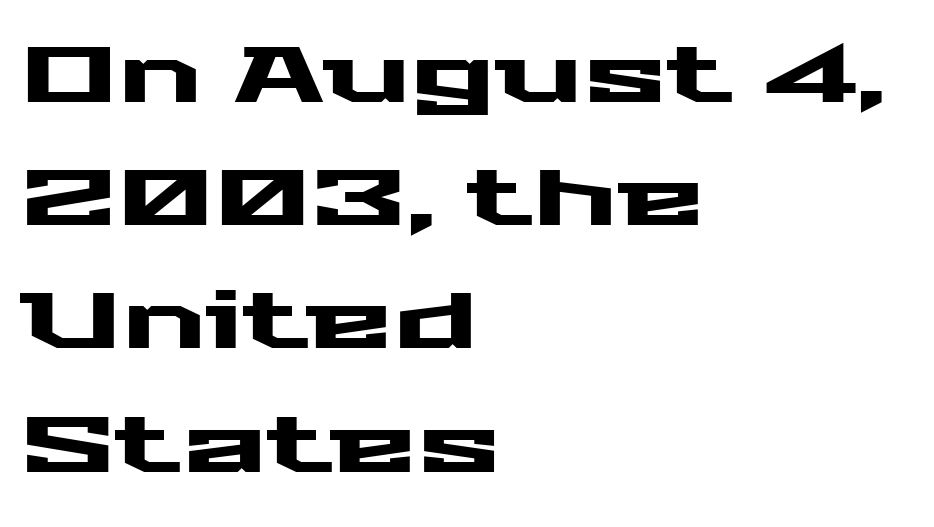
Q: Is the text italic (slanted)? A: No, it is upright.
Q: Is the typeface a serif or a sans-serif typeface? A: Sans-serif.
Q: Is the text underlined? A: No.
Q: How is the paragraph aligned? A: Left-aligned.
Q: Is the spacing between letters normal or unusually wide? A: Normal.
Q: Is the spacing between lines tight, normal or loose? A: Normal.
Q: Width (condensed, normal, or wide)? A: Wide.
Q: Stroke contrast? A: Medium.
Q: x-height? A: Medium.
Q: Monospaced? A: No.
